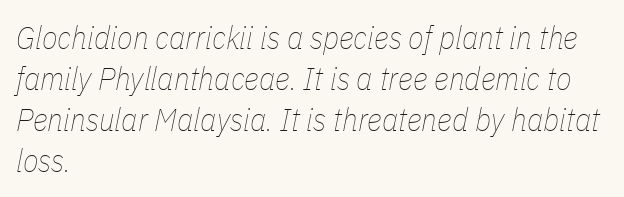
The image shows 32 px thin, condensed type, italic (leaning right); set left-aligned, normal line spacing (1.28x), normal letter spacing, not underlined; low stroke contrast and a medium x-height.
